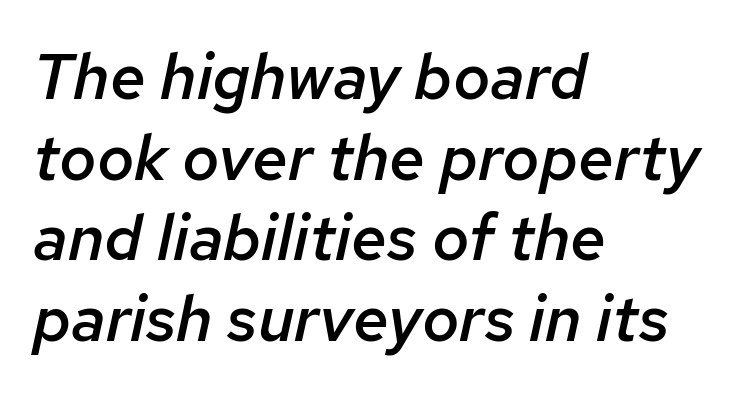
{"italic": "yes", "lean": "right", "slant_degrees": 12, "bold": "semi", "weight": "semibold", "width": "normal", "stroke_contrast": "low", "x_height": "medium", "monospaced": "no", "underline": "no", "align": "left", "line_spacing": "normal", "line_spacing_ratio": 1.26, "letter_spacing": "normal", "letter_spacing_em": 0.0, "glyph_px": 64}
